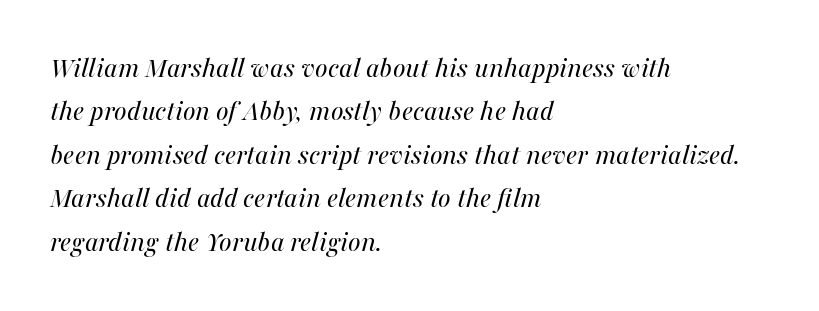
The image shows 30 px regular-weight type, italic (leaning right); set left-aligned, normal line spacing (1.45x), normal letter spacing, not underlined; medium stroke contrast and a medium x-height.
